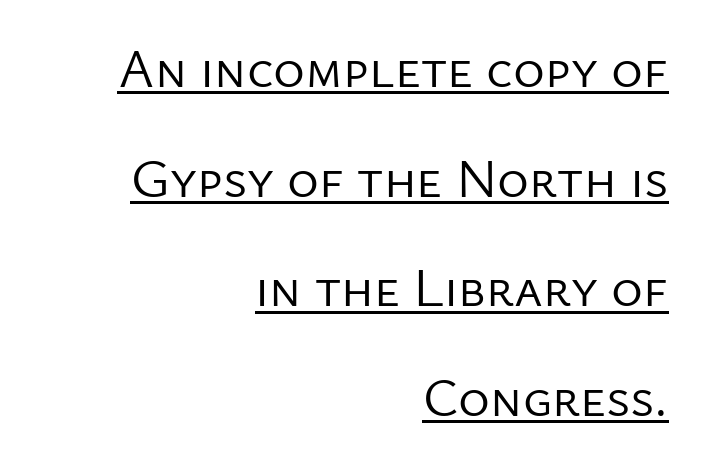
Q: Is the text bold? A: No.
Q: Is the text italic (slanted)? A: No, it is upright.
Q: Is the typeface a serif or a sans-serif typeface? A: Sans-serif.
Q: Is the text underlined? A: Yes.
Q: How is the paragraph aligned? A: Right-aligned.
Q: Is the spacing between letters normal or unusually wide? A: Normal.
Q: Is the spacing between lines tight, normal or loose? A: Loose.
Q: Width (condensed, normal, or wide)? A: Normal.
Q: Stroke contrast? A: Low.
Q: x-height? A: Medium.
Q: Monospaced? A: No.
